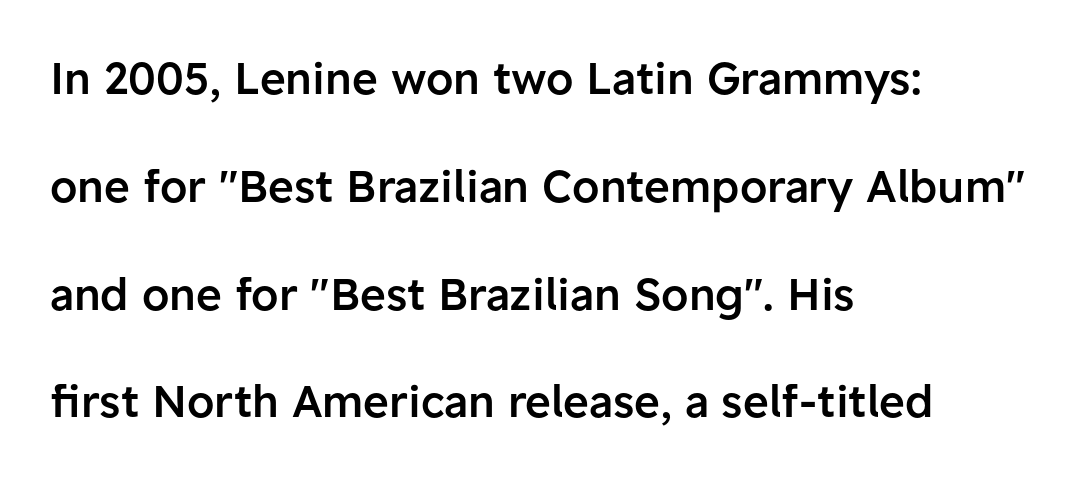
The strip under each line holds only bare page. Interline gaps are noticeably wide in this sample. How heavy is the stroke? Medium-heavy — a semibold, shy of bold. Spacing verdict: proportional, widths tailored to each character.
